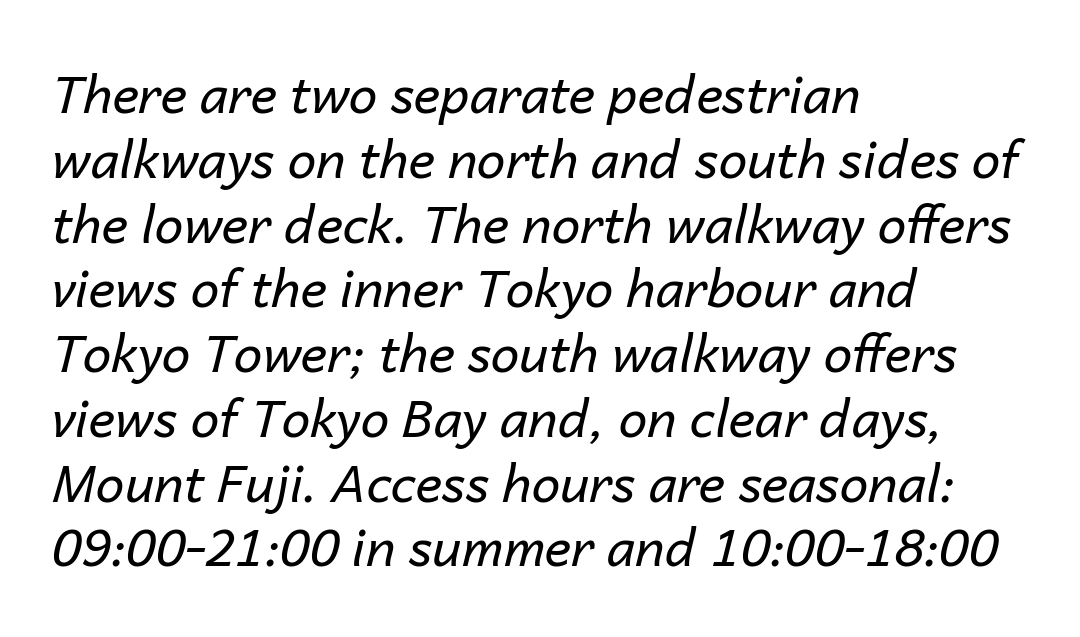
{"italic": "yes", "lean": "right", "slant_degrees": 14, "bold": "no", "weight": "regular", "width": "normal", "stroke_contrast": "low", "x_height": "medium", "monospaced": "no", "underline": "no", "align": "left", "line_spacing": "normal", "line_spacing_ratio": 1.27, "letter_spacing": "normal", "letter_spacing_em": 0.0, "glyph_px": 51}
